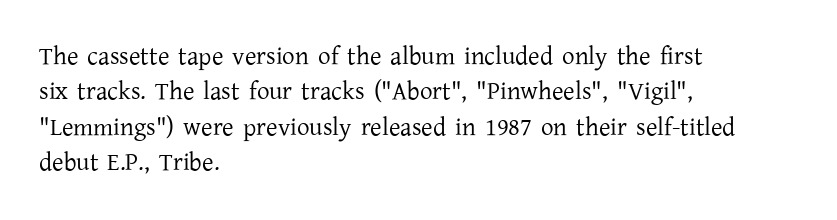
The image shows 25 px text type, upright; set left-aligned, normal line spacing (1.42x), normal letter spacing, not underlined.
